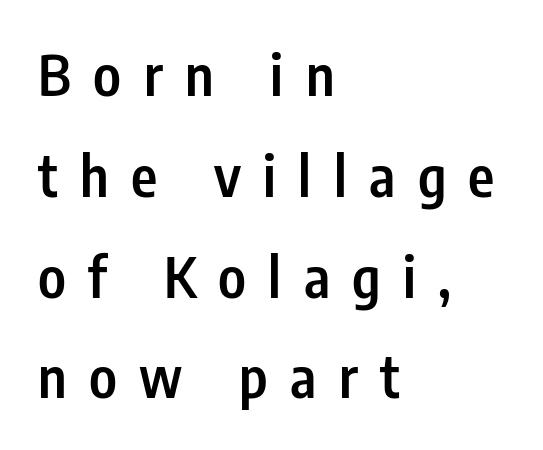
{"serif": "no", "italic": "no", "bold": "semi", "weight": "semibold", "width": "condensed", "stroke_contrast": "low", "x_height": "medium", "monospaced": "no", "underline": "no", "align": "left", "line_spacing_ratio": 1.8, "letter_spacing": "wide", "letter_spacing_em": 0.4, "glyph_px": 56}
